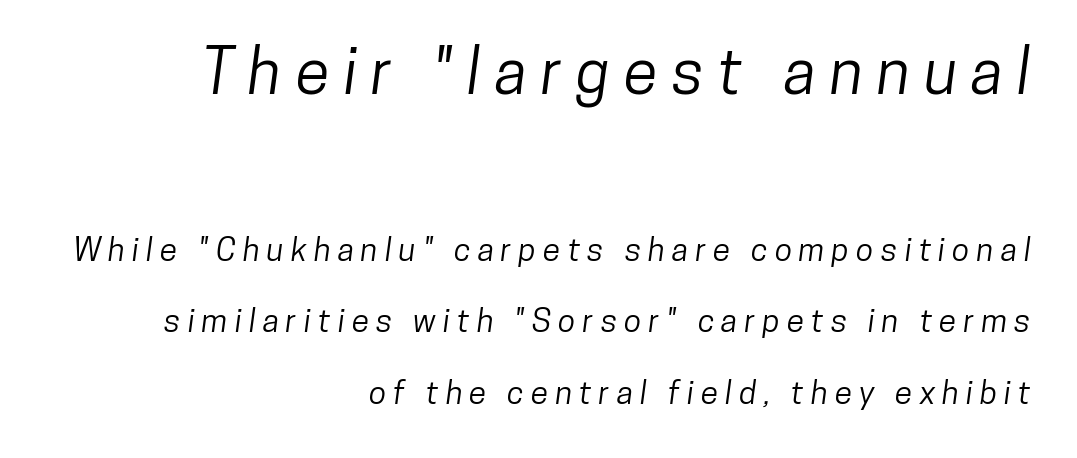
The image shows 63 px condensed sans-serif type; set right-aligned, loose line spacing (2.23x), unusually wide letter spacing (+0.22 em), not underlined; the first (top) block is 1.97x larger; low stroke contrast and a medium x-height.
